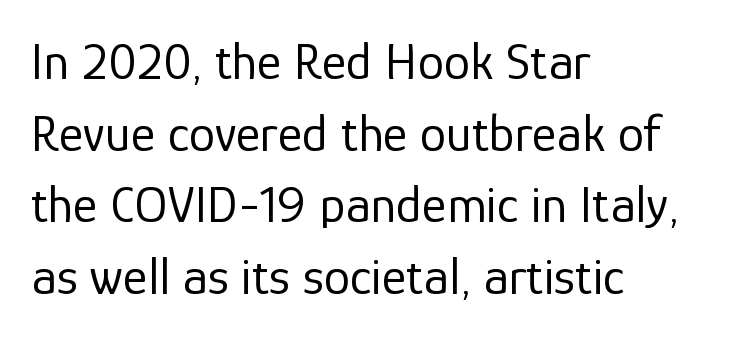
The image shows 53 px regular-weight sans-serif type, upright; set left-aligned, normal line spacing (1.35x), normal letter spacing, not underlined; low stroke contrast and a medium x-height.
